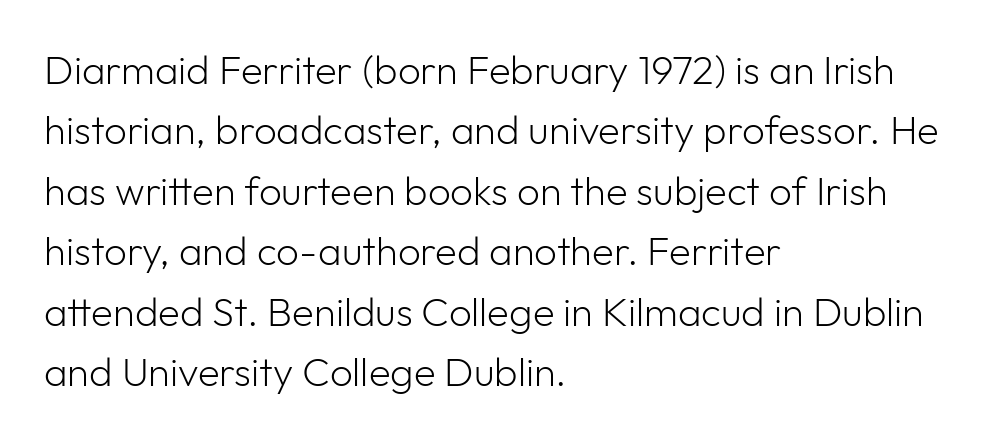
The image shows 40 px light sans-serif type, upright; set left-aligned, normal line spacing (1.51x), normal letter spacing, not underlined; low stroke contrast and a medium x-height.
